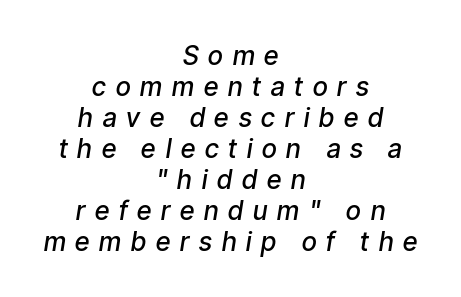
{"italic": "yes", "lean": "right", "slant_degrees": 9, "bold": "semi", "underline": "no", "align": "center", "line_spacing_ratio": 1.19, "letter_spacing": "wide", "letter_spacing_em": 0.38, "glyph_px": 26}
